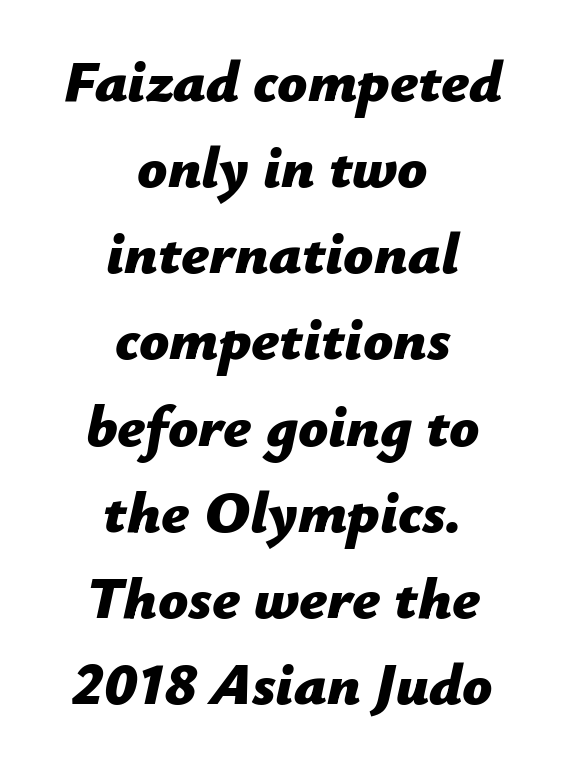
Q: Is the text bold? A: Yes.
Q: Is the text italic (slanted)? A: Yes, it leans right by about 12 degrees.
Q: Is the text underlined? A: No.
Q: How is the paragraph aligned? A: Centered.
Q: Is the spacing between letters normal or unusually wide? A: Normal.
Q: Is the spacing between lines tight, normal or loose? A: Normal.
Q: Width (condensed, normal, or wide)? A: Normal.
Q: Stroke contrast? A: Low.
Q: x-height? A: Medium.
Q: Monospaced? A: No.
